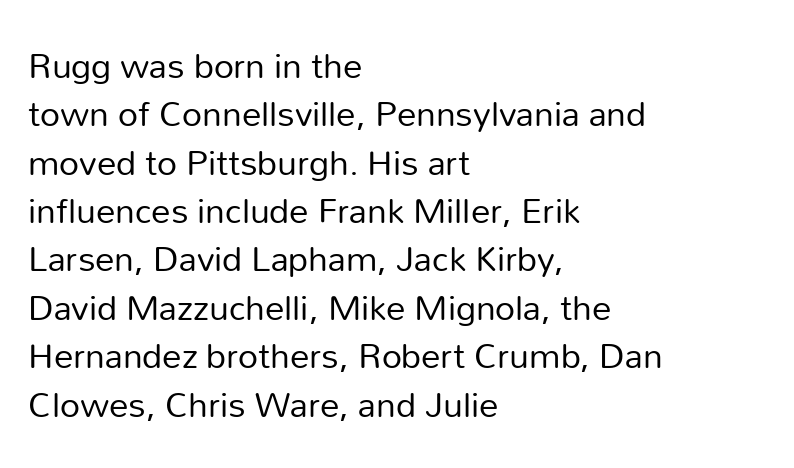
The image shows 39 px regular-weight sans-serif type, upright; set left-aligned, line spacing 1.24x, normal letter spacing, not underlined; low stroke contrast and a medium x-height.
